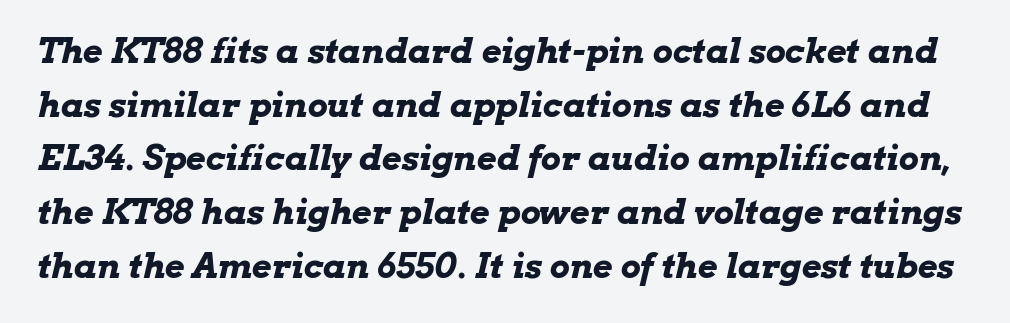
{"italic": "yes", "lean": "right", "slant_degrees": 13, "bold": "yes", "weight": "bold", "width": "wide", "stroke_contrast": "low", "x_height": "medium", "monospaced": "no", "underline": "no", "line_spacing": "normal", "line_spacing_ratio": 1.58, "letter_spacing": "normal", "letter_spacing_em": 0.0, "glyph_px": 34}
